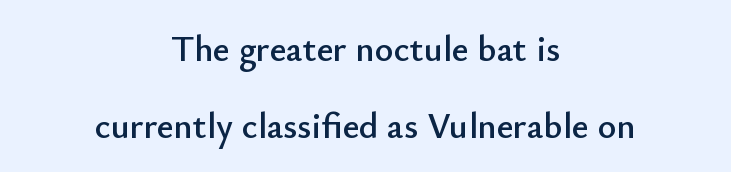
The gaps between neighbouring characters are ordinary and unremarkable. The typesetter chose a symmetrical, centered arrangement here. The baseline area is clear. Quick note: not italic, upright. Varying glyph widths throughout — classic text-font behaviour.
